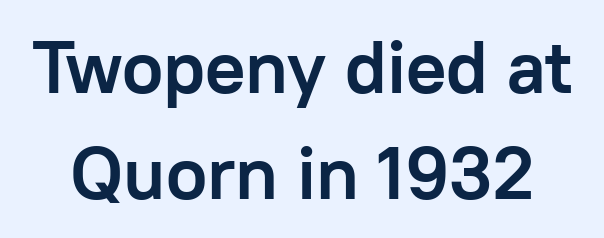
Q: Is the text bold? A: Yes.
Q: Is the text italic (slanted)? A: No, it is upright.
Q: Is the typeface a serif or a sans-serif typeface? A: Sans-serif.
Q: Is the text underlined? A: No.
Q: Is the spacing between letters normal or unusually wide? A: Normal.
Q: Is the spacing between lines tight, normal or loose? A: Normal.
Q: Width (condensed, normal, or wide)? A: Normal.
Q: Stroke contrast? A: Low.
Q: x-height? A: Medium.
Q: Monospaced? A: No.
